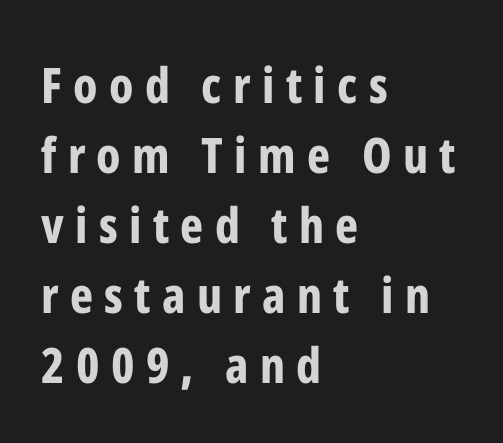
The image shows 49 px bold, condensed sans-serif type, upright; set left-aligned, normal line spacing (1.43x), unusually wide letter spacing (+0.23 em), not underlined; low stroke contrast and a medium x-height.
